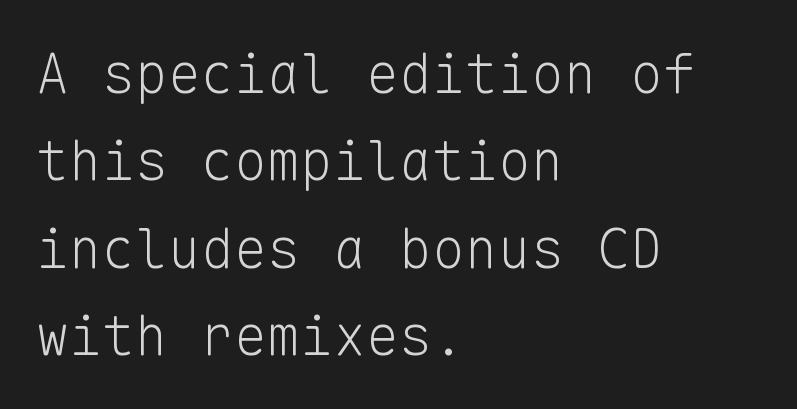
Standard letterfit; no display-style spreading of the glyphs. Casual observation: everything's shoved over to the left. Is there much room between lines? A standard amount, neither cramped nor airy. Summary of weight: not heavy and not bold. The lettering stays uniformly vertical, giving the passage a roman look.
